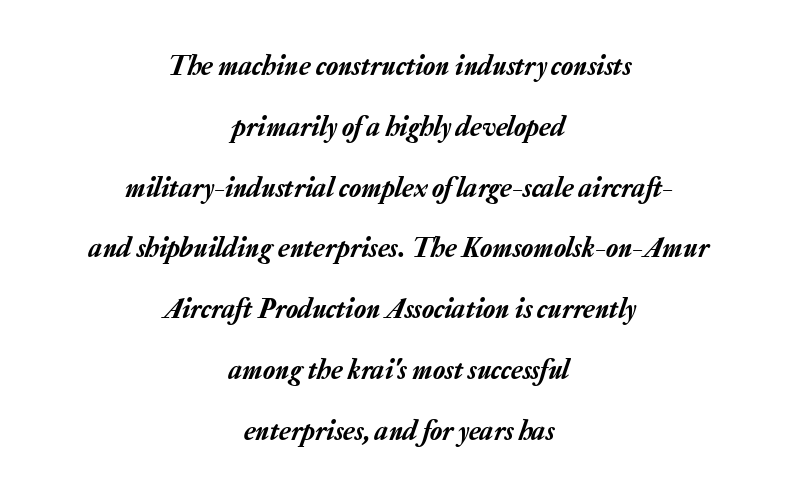
The image shows 28 px text type, italic (leaning right); set centered, loose line spacing (2.17x), normal letter spacing, not underlined; low stroke contrast and a medium x-height.
